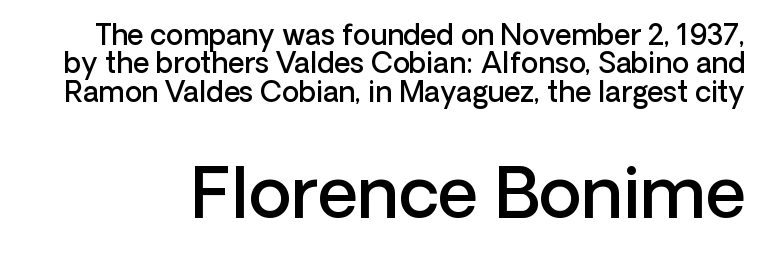
Q: Is the text bold? A: Semi-bold.
Q: Is the text italic (slanted)? A: No, it is upright.
Q: Is the typeface a serif or a sans-serif typeface? A: Sans-serif.
Q: Is the text underlined? A: No.
Q: Is the spacing between letters normal or unusually wide? A: Normal.
Q: Is the spacing between lines tight, normal or loose? A: Tight.
Q: Which block of text is set in a larger size, the first (top) or the second (bottom)? A: The second (bottom) one.
Q: Width (condensed, normal, or wide)? A: Normal.
Q: Stroke contrast? A: Low.
Q: x-height? A: Medium.
Q: Monospaced? A: No.
